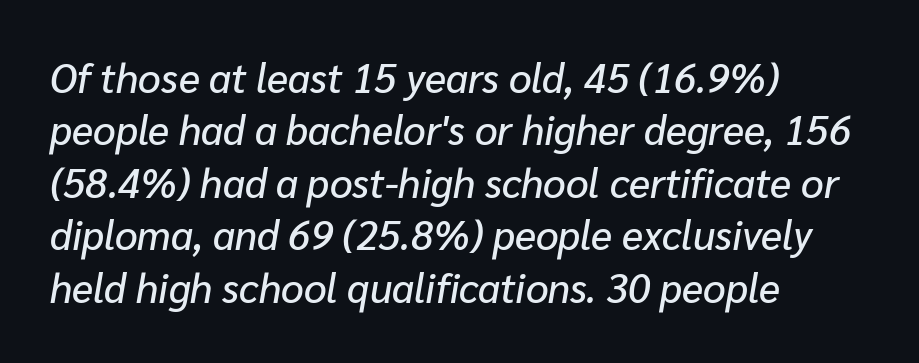
The image shows 40 px text type, italic (leaning right); set left-aligned, normal line spacing (1.31x), normal letter spacing, not underlined; low stroke contrast and a medium x-height.
